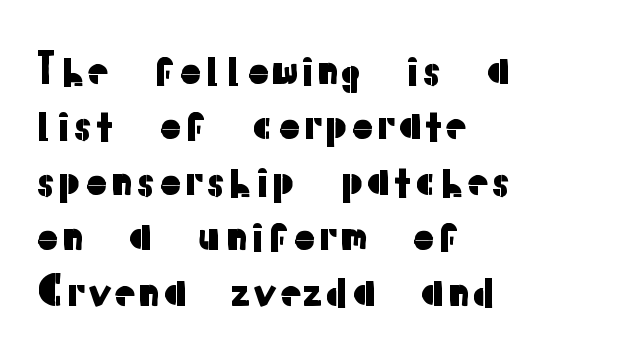
The image shows 42 px sans-serif type, upright; set left-aligned, normal line spacing (1.32x), normal letter spacing, not underlined; low stroke contrast and a medium x-height.
